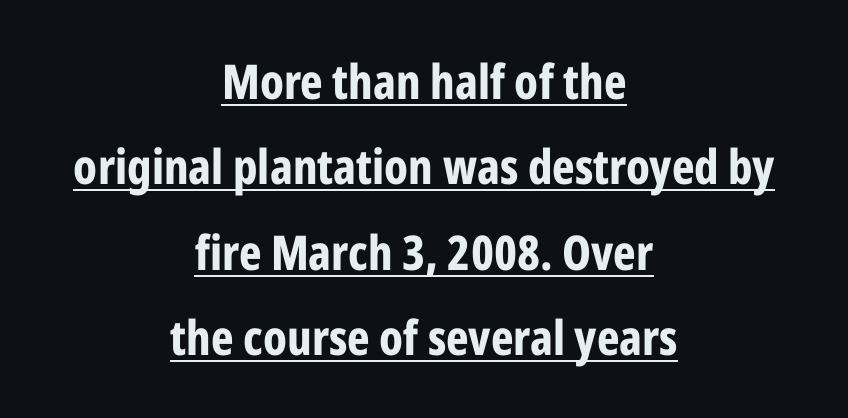
{"serif": "no", "italic": "no", "bold": "yes", "weight": "bold", "width": "condensed", "stroke_contrast": "low", "x_height": "medium", "monospaced": "no", "underline": "yes", "align": "center", "line_spacing_ratio": 1.78, "letter_spacing": "normal", "letter_spacing_em": 0.0, "glyph_px": 48}
